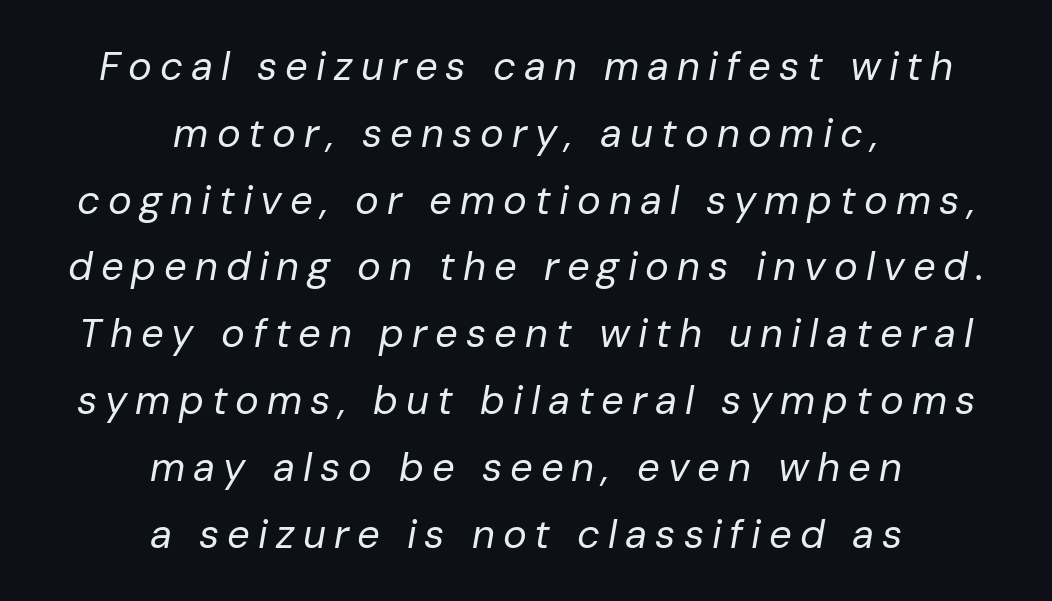
The image shows 40 px regular-weight type, italic (leaning right); set centered, normal line spacing (1.67x), unusually wide letter spacing (+0.2 em), not underlined; low stroke contrast and a medium x-height.
